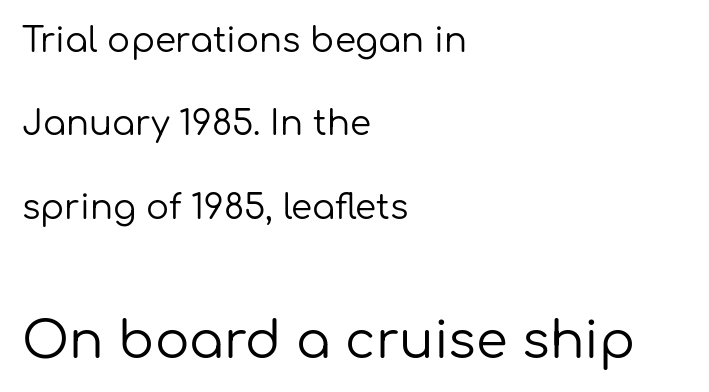
{"serif": "no", "italic": "no", "bold": "no", "weight": "regular", "width": "normal", "stroke_contrast": "low", "x_height": "medium", "monospaced": "no", "underline": "no", "align": "left", "line_spacing": "loose", "line_spacing_ratio": 2.45, "letter_spacing": "normal", "letter_spacing_em": 0.0, "larger_block": "second", "size_ratio": 1.5, "glyph_px": 51}
